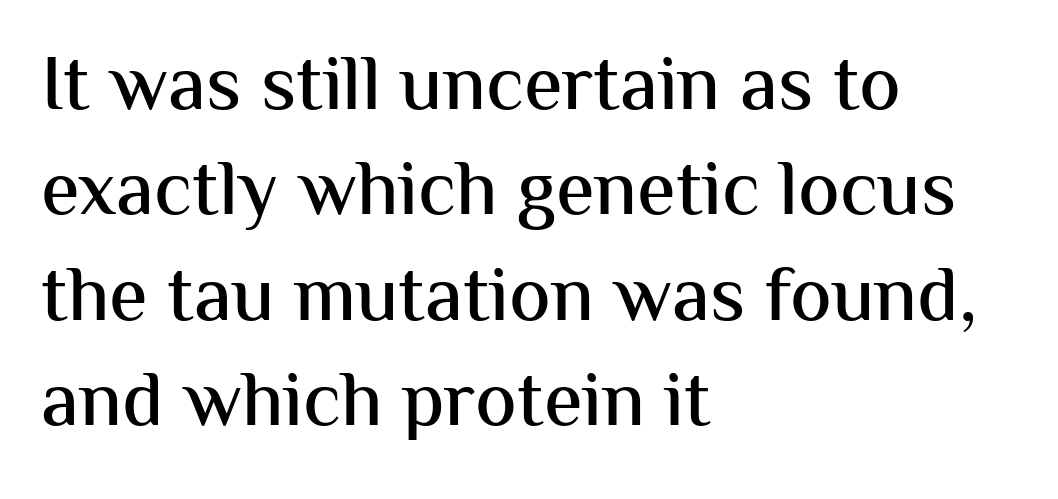
The image shows 78 px sans-serif type, upright; set left-aligned, normal line spacing (1.35x), normal letter spacing, not underlined; medium stroke contrast and a medium x-height.
